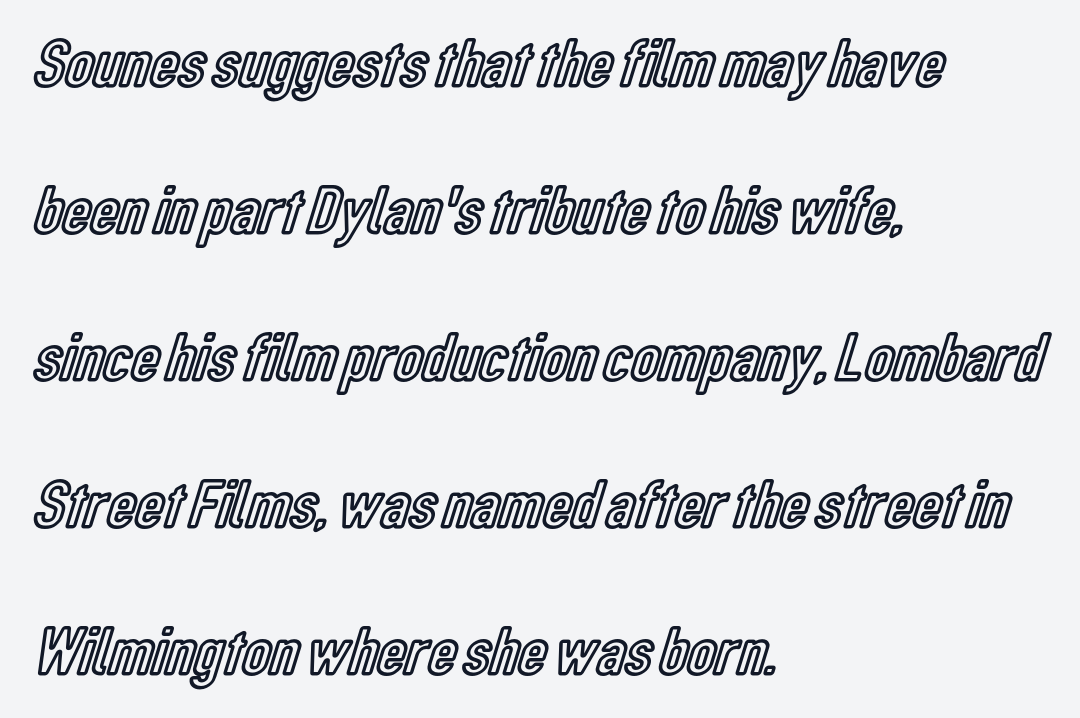
Which margin do the lines hug? The left one — the right edge is uneven. Caption: standard tracking, unaltered. The zone under the glyphs is completely vacant. Rows of type keep a wide berth in the vertical direction.
